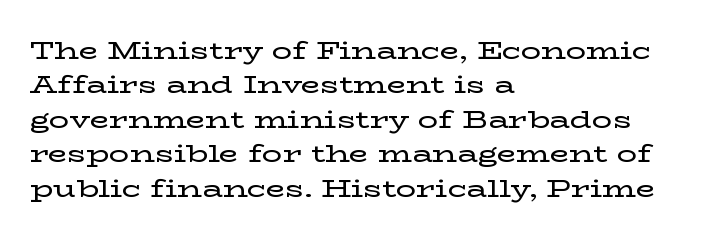
The image shows 25 px text type, upright; set left-aligned, normal line spacing (1.38x), normal letter spacing, not underlined.
